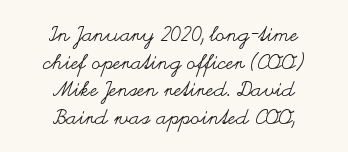
Each stroke keeps to a modest, everyday thickness or less. Evenly set lines give the paragraph a standard silhouette. Check under the words: just untouched page. Honestly, the letter spacing is just normal — you wouldn't notice it.
